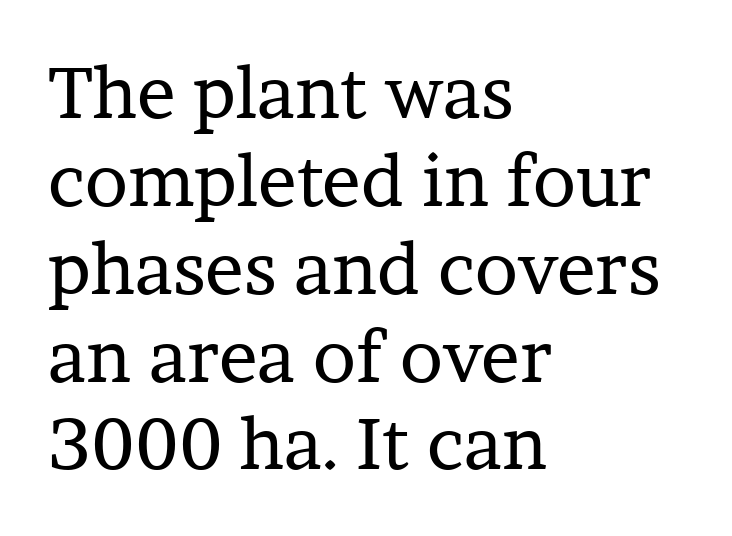
The letterforms sit at book weight or below. The rendering anchors every line to the left-hand side. Each letter keeps its own natural width here, so spacing adapts to shape. Words float on clear page, feet unadorned.
